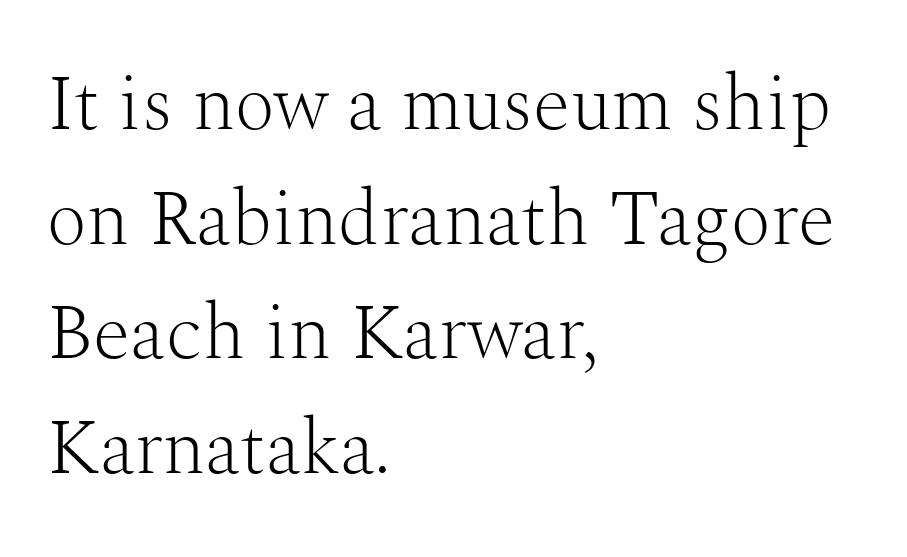
The image shows 77 px light serif type, upright; set left-aligned, normal line spacing (1.49x), normal letter spacing, not underlined; medium stroke contrast and a medium x-height.
